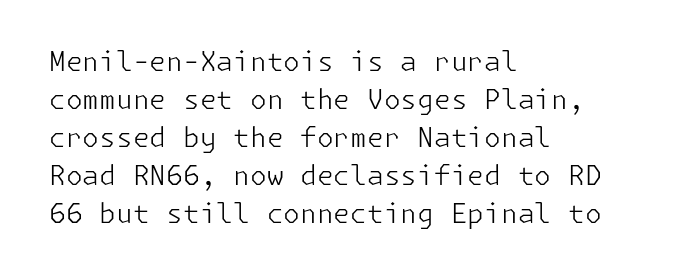
The designer left line spacing at the default. A classic flush-left, rag-right setting is used for this passage. The font sits on the lighter half of the weight spectrum, regular included. The letters stand straight up with perfectly vertical stems. No word sits above an underline.
